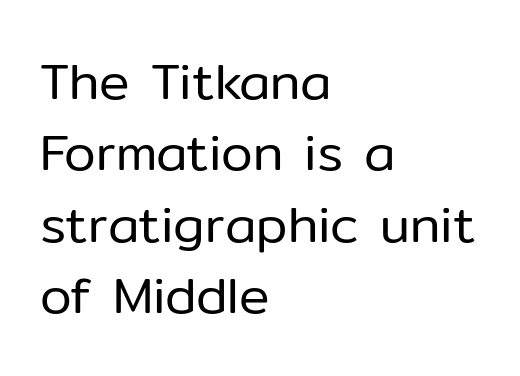
The image shows 51 px regular-weight sans-serif type, upright; set left-aligned, normal line spacing (1.4x), normal letter spacing, not underlined; low stroke contrast and a medium x-height.
